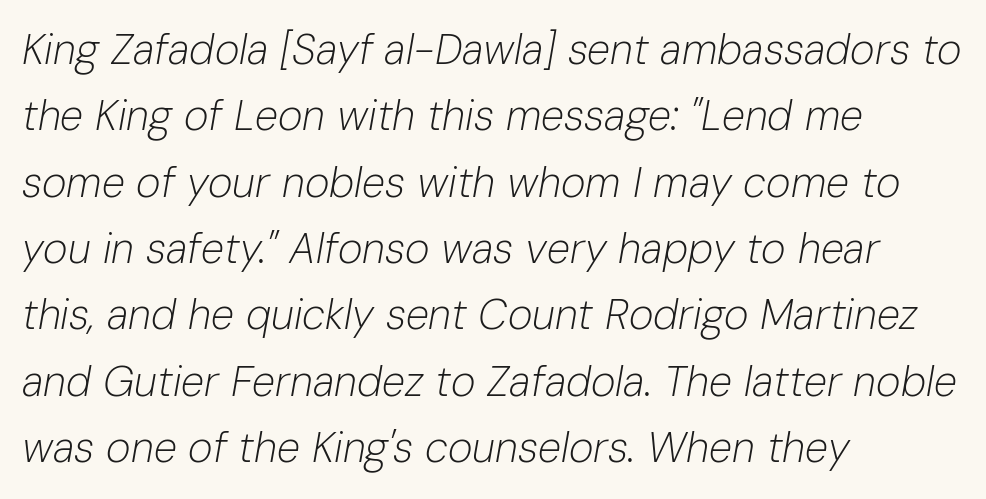
The words here are not underlined. Does extra space separate the letters? No, they use regular spacing. Stems and bowls with no extra thickness — not bold. These lines stack with their left ends in a neat column. Spacing verdict: proportional, widths tailored to each character.
